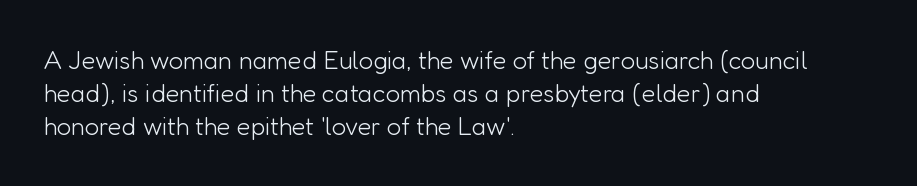
Q: Is the text bold? A: No.
Q: Is the text italic (slanted)? A: No, it is upright.
Q: Is the text underlined? A: No.
Q: How is the paragraph aligned? A: Left-aligned.
Q: Is the spacing between letters normal or unusually wide? A: Normal.
Q: Is the spacing between lines tight, normal or loose? A: Normal.
